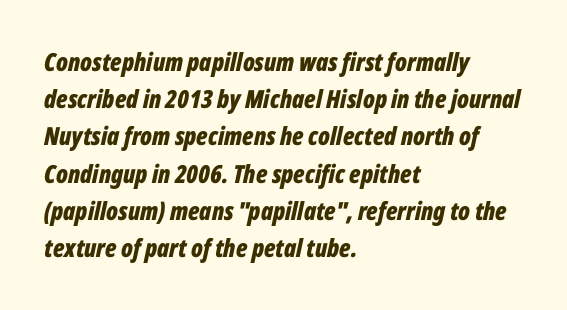
Q: Is the text bold? A: Yes.
Q: Is the text italic (slanted)? A: Yes, it leans right by about 12 degrees.
Q: Is the text underlined? A: No.
Q: How is the paragraph aligned? A: Left-aligned.
Q: Is the spacing between letters normal or unusually wide? A: Normal.
Q: Is the spacing between lines tight, normal or loose? A: Normal.
